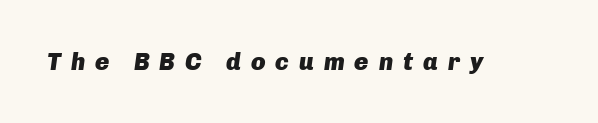
Plenty of ink on the page — the face is bold. Has an underline been added? It has not. Characters follow at a spacing far wider than the type designer built in. Notice how the stems are inclined rather than vertical — that's the hallmark of italics.
